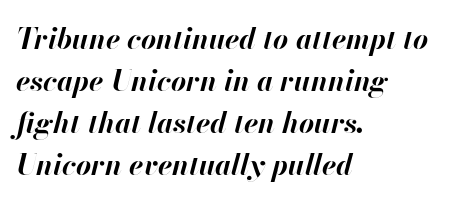
{"italic": "yes", "lean": "right", "slant_degrees": 13, "bold": "yes", "weight": "bold", "width": "normal", "stroke_contrast": "high", "x_height": "small", "monospaced": "no", "underline": "no", "align": "left", "line_spacing": "normal", "line_spacing_ratio": 1.45, "letter_spacing": "normal", "letter_spacing_em": 0.0, "glyph_px": 29}
